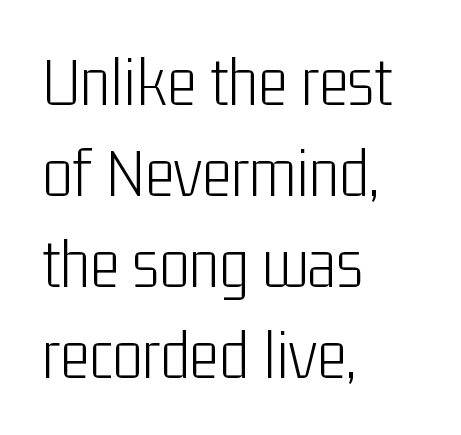
Q: Is the text bold? A: No.
Q: Is the text italic (slanted)? A: No, it is upright.
Q: Is the typeface a serif or a sans-serif typeface? A: Sans-serif.
Q: Is the text underlined? A: No.
Q: How is the paragraph aligned? A: Left-aligned.
Q: Is the spacing between letters normal or unusually wide? A: Normal.
Q: Is the spacing between lines tight, normal or loose? A: Normal.
Q: Width (condensed, normal, or wide)? A: Condensed.
Q: Stroke contrast? A: Low.
Q: x-height? A: Medium.
Q: Monospaced? A: No.
